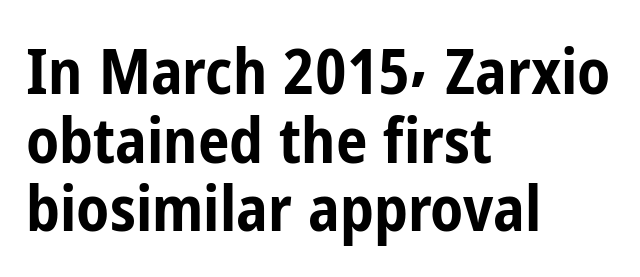
The image shows 63 px bold, condensed sans-serif type, upright; set left-aligned, tight line spacing (1.09x), normal letter spacing, not underlined; low stroke contrast and a medium x-height.
